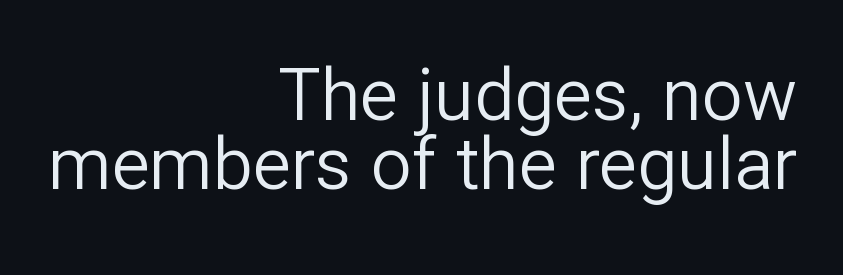
The image shows 72 px regular-weight sans-serif type, upright; set right-aligned, tight line spacing (0.96x), normal letter spacing, not underlined; low stroke contrast and a medium x-height.
